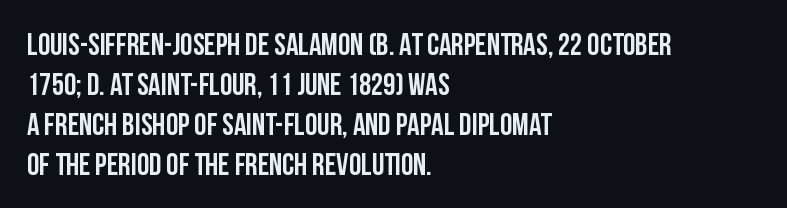
The image shows 31 px condensed sans-serif type, upright; set left-aligned, normal line spacing (1.29x), normal letter spacing, not underlined; low stroke contrast and a large x-height.
